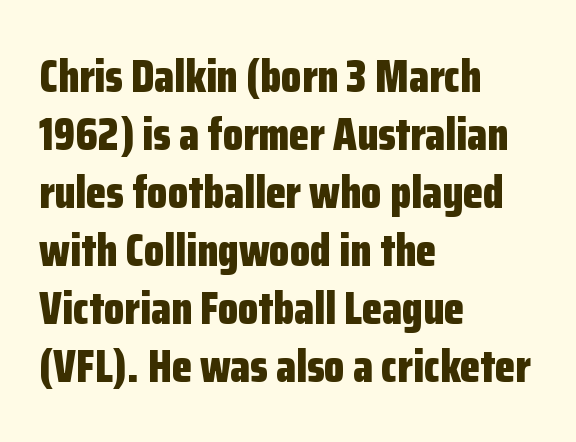
The image shows 46 px bold, condensed sans-serif type, upright; set left-aligned, normal line spacing (1.26x), normal letter spacing, not underlined; low stroke contrast and a medium x-height.
